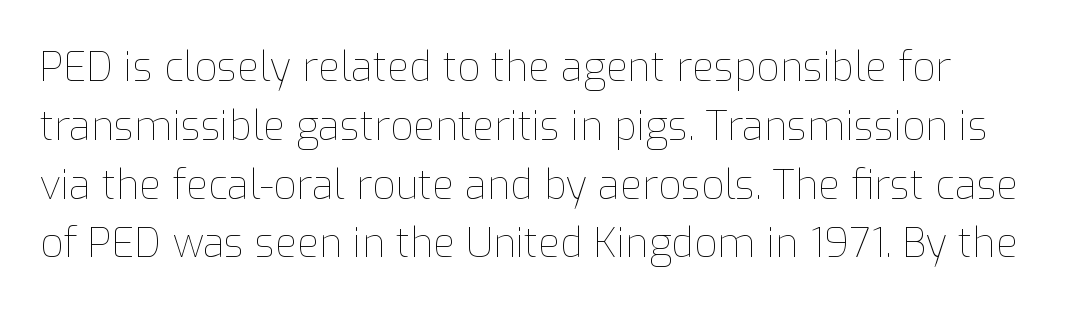
The rendering uses natural spacing where letterforms have individual widths. Baseline-to-baseline distance is the conventional proportion of letter height. Caption: face not bold, strokes unweighted. Default kerning and tracking; the words read as compact shapes.
